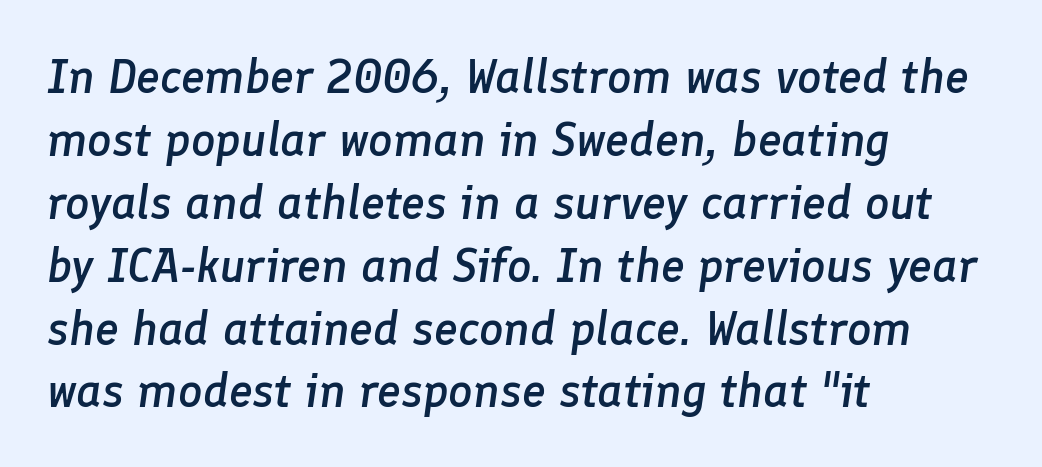
The lines sit at an ordinary, default distance from one another. The letters advance in unequal steps, a hallmark of proportional type. A bare baseline throughout the passage. Emphasis by weight is partial: semibold. Nobody touched the tracking dial on this one. Compared with a centered layout, this one pins lines to the left instead.
